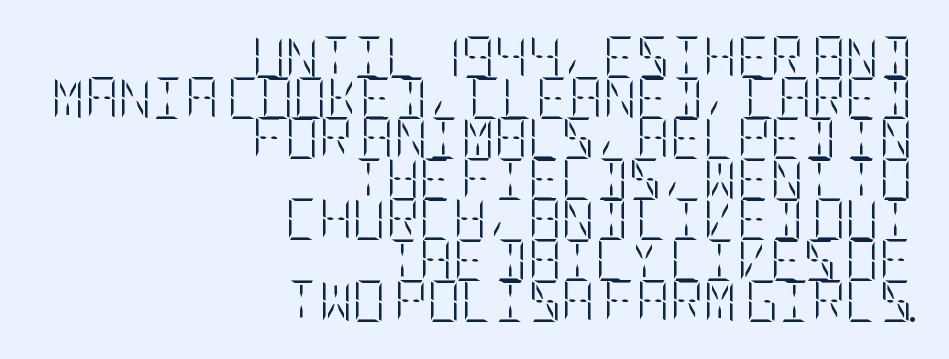
The image shows 41 px light, condensed type, upright; set right-aligned, tight line spacing (0.99x), normal letter spacing, not underlined; low stroke contrast and a large x-height.
